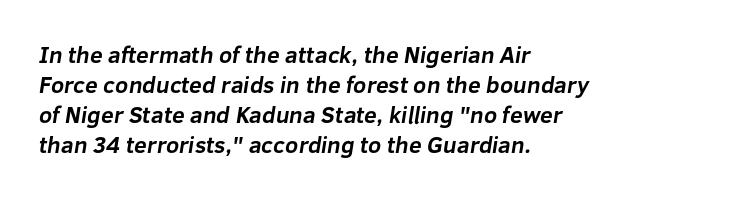
Glyph-to-glyph distance matches everyday printed text. These lines stack with their left ends in a neat column. A bare baseline throughout the passage. Baseline-to-baseline distance is the conventional proportion of letter height. The strokes are fattened all the way to bold.
